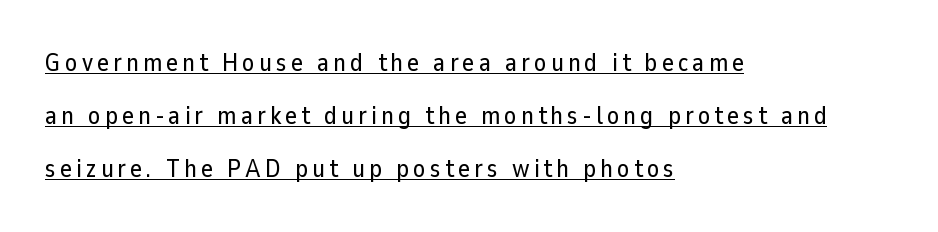
{"italic": "no", "underline": "yes", "align": "left", "line_spacing": "loose", "line_spacing_ratio": 2.13, "glyph_px": 25}
